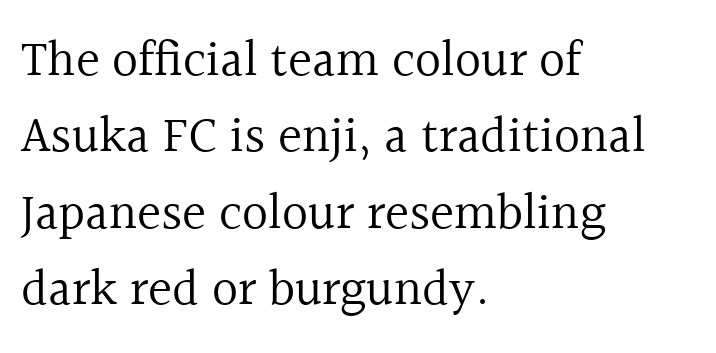
Decoration check: the copy has no underline. Does the lettering tilt? It doesn't — this is upright. The designer went with a serif here, giving each stem small feet. The letterforms sit shoulder to shoulder at normal distance. A normal amount of white space separates one row of letters from the next.
